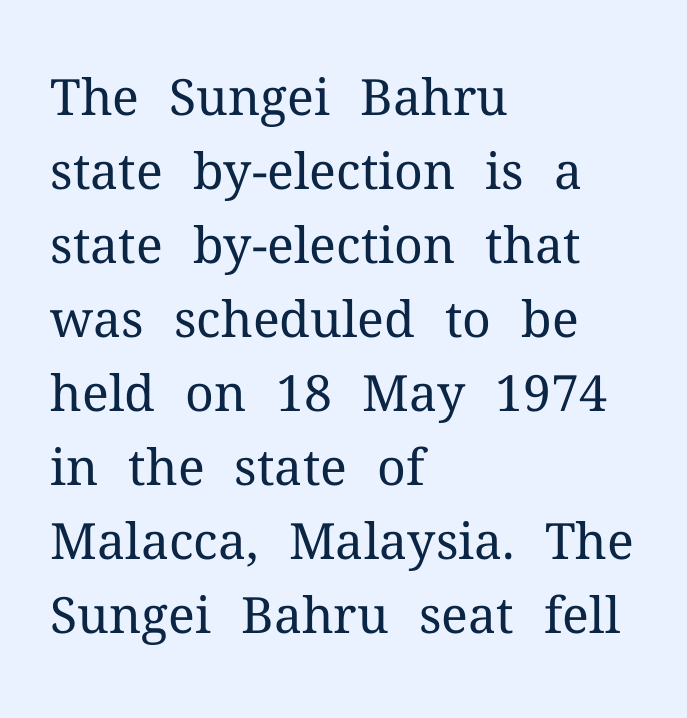
Baseline-to-baseline distance is the conventional proportion of letter height. The weight would be labelled regular, book, light, or lighter still. Reading down the block, your eye returns to a fixed left position each line. Varying glyph widths throughout — classic text-font behaviour. A typesetter would mark this as roman, not italic.
